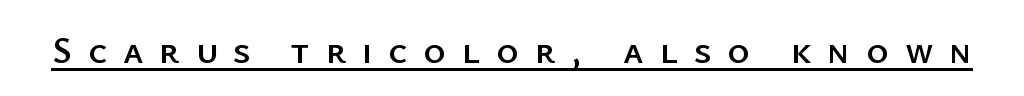
The image shows 38 px sans-serif type, upright; set unusually wide letter spacing (+0.42 em), underlined; low stroke contrast and a medium x-height.
